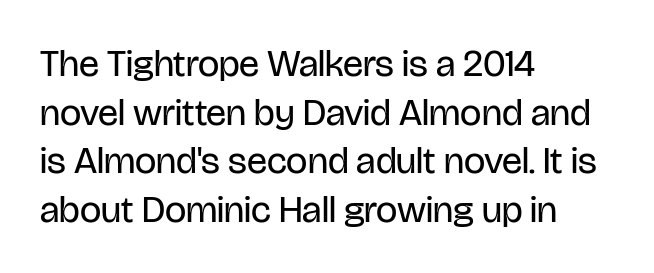
Q: Is the text bold? A: No.
Q: Is the text italic (slanted)? A: No, it is upright.
Q: Is the typeface a serif or a sans-serif typeface? A: Sans-serif.
Q: Is the text underlined? A: No.
Q: How is the paragraph aligned? A: Left-aligned.
Q: Is the spacing between letters normal or unusually wide? A: Normal.
Q: Is the spacing between lines tight, normal or loose? A: Normal.
Q: Width (condensed, normal, or wide)? A: Condensed.
Q: Stroke contrast? A: Low.
Q: x-height? A: Large.
Q: Monospaced? A: No.
